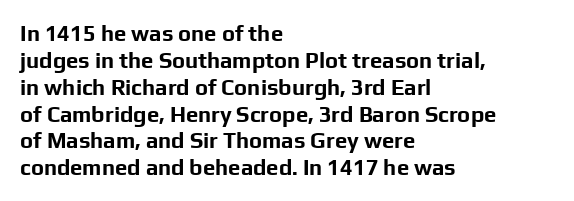
A typesetter would mark this as roman, not italic. What stands out about the letter spacing? Nothing — it is the standard amount. The baseline area is clear. Caption: bold face, heavy strokes.
